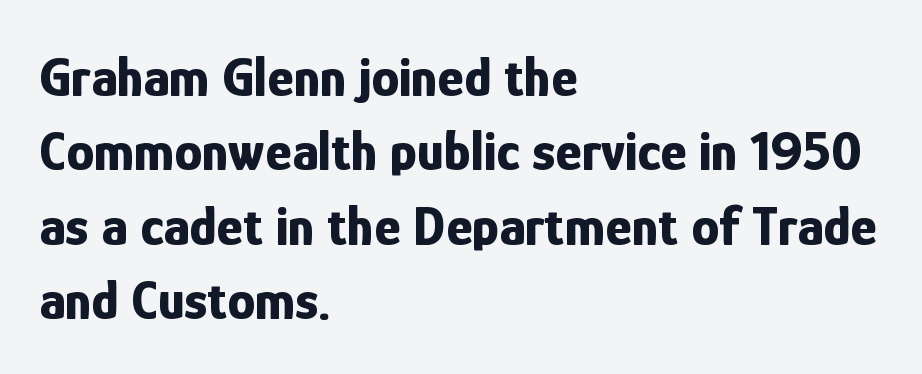
The image shows 56 px bold, condensed sans-serif type, upright; set left-aligned, normal line spacing (1.33x), normal letter spacing, not underlined; low stroke contrast and a medium x-height.
